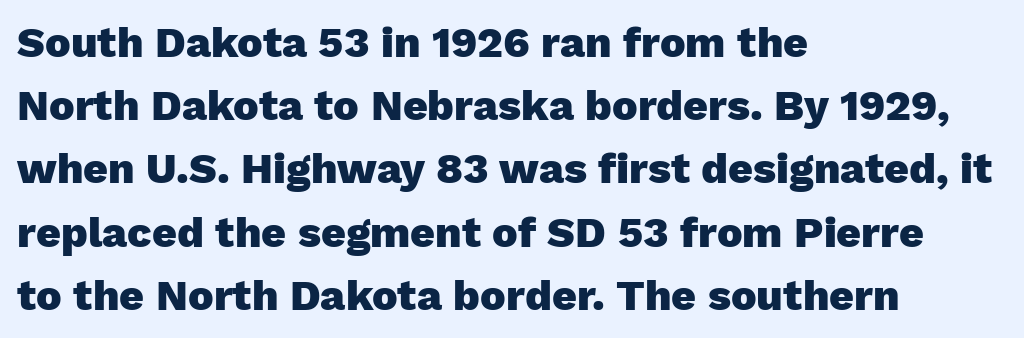
The image shows 43 px heavy sans-serif type, upright; set left-aligned, normal line spacing (1.47x), normal letter spacing, not underlined; low stroke contrast and a medium x-height.
